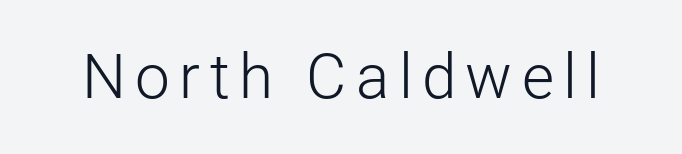
Q: Is the text bold? A: No.
Q: Is the text italic (slanted)? A: No, it is upright.
Q: Is the typeface a serif or a sans-serif typeface? A: Sans-serif.
Q: Is the text underlined? A: No.
Q: Width (condensed, normal, or wide)? A: Normal.
Q: Stroke contrast? A: Low.
Q: x-height? A: Medium.
Q: Monospaced? A: No.
